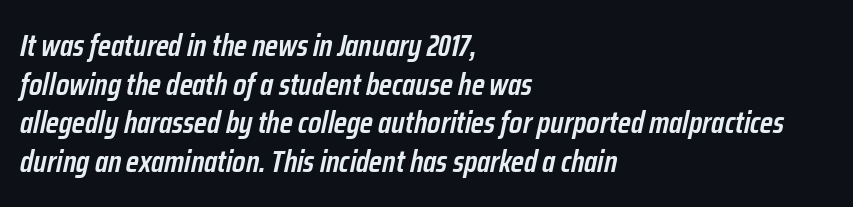
The passage shown is typed in a proportional face where columns would drift. Baseline-to-baseline distance is the conventional proportion of letter height. Every character sits at an angle, as italics do. Anything drawn beneath the words? Only blank space.
